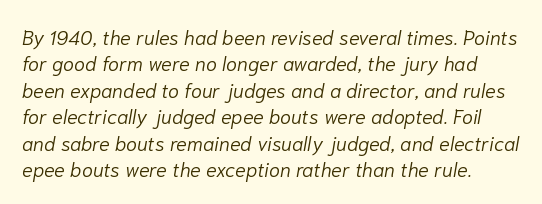
{"italic": "yes", "lean": "right", "slant_degrees": 10, "bold": "no", "underline": "no", "line_spacing": "normal", "line_spacing_ratio": 1.32, "letter_spacing": "normal", "letter_spacing_em": 0.0, "glyph_px": 20}
